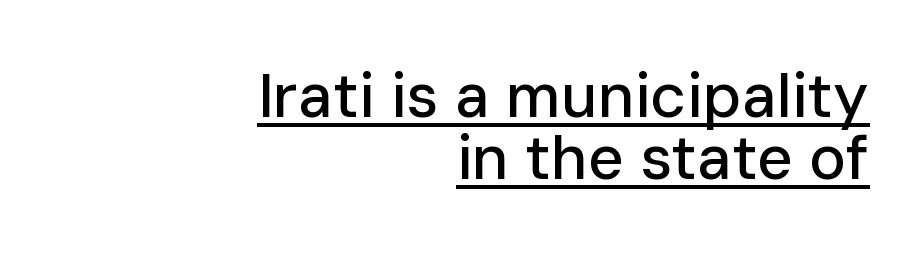
{"serif": "no", "italic": "no", "width": "normal", "stroke_contrast": "low", "x_height": "medium", "monospaced": "no", "underline": "yes", "align": "right", "line_spacing": "tight", "line_spacing_ratio": 1.0, "letter_spacing": "normal", "letter_spacing_em": 0.0, "glyph_px": 62}
